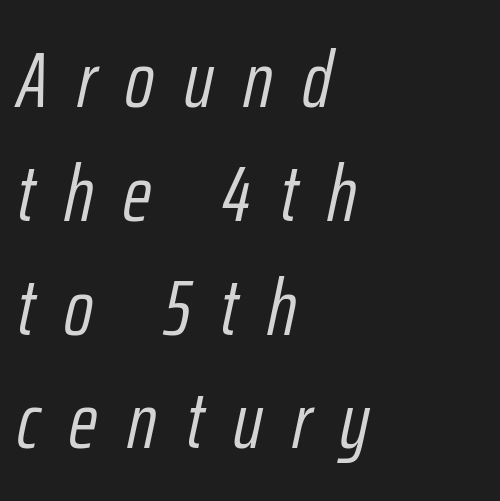
Is there much room between lines? A standard amount, neither cramped nor airy. Reading down the block, your eye returns to a fixed left position each line. The glyphs are unaccompanied by any horizontal stroke below them. Caption: face not bold, strokes unweighted. This is oblique type, the kind used for emphasis or titles.
